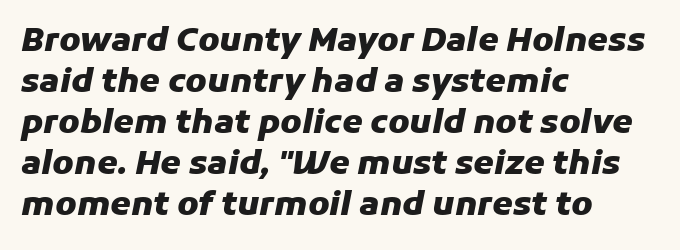
The image shows 33 px heavy type, italic (leaning right); set left-aligned, line spacing 1.24x, normal letter spacing, not underlined; low stroke contrast and a medium x-height.
